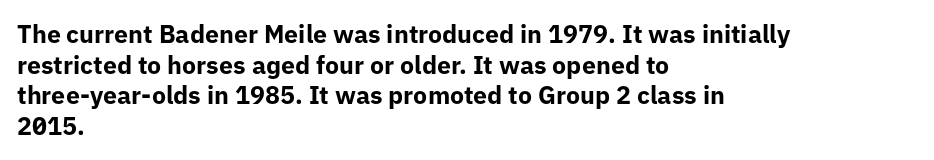
In CSS terms this would be text-align: left. Anything drawn beneath the words? Only blank space. Posture: upright roman. As a designer I'd log this as weight 700, bold.
